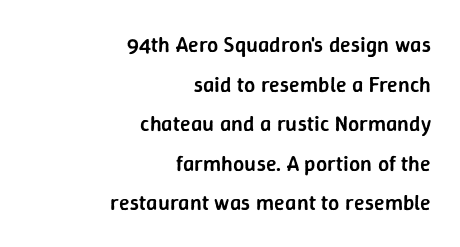
{"italic": "no", "bold": "semi", "underline": "no", "align": "right", "line_spacing_ratio": 1.8, "letter_spacing": "normal", "letter_spacing_em": 0.0, "glyph_px": 22}
